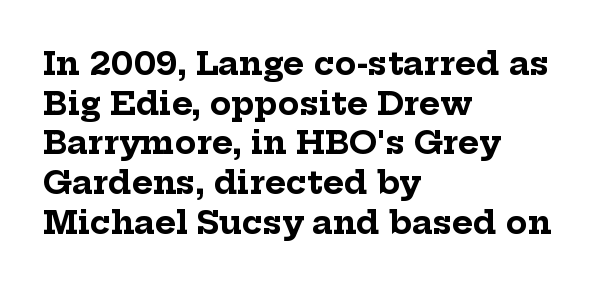
{"serif": "yes", "italic": "no", "bold": "yes", "weight": "bold", "width": "normal", "stroke_contrast": "low", "x_height": "medium", "monospaced": "no", "underline": "no", "align": "left", "line_spacing_ratio": 1.24, "letter_spacing": "normal", "letter_spacing_em": 0.0, "glyph_px": 32}
